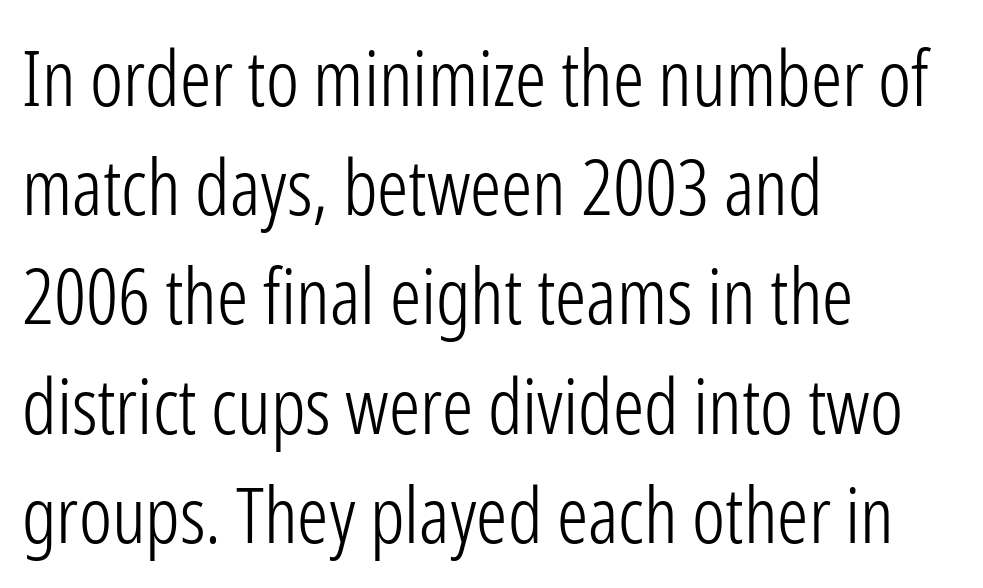
Q: Is the text bold? A: No.
Q: Is the text italic (slanted)? A: No, it is upright.
Q: Is the typeface a serif or a sans-serif typeface? A: Sans-serif.
Q: Is the text underlined? A: No.
Q: How is the paragraph aligned? A: Left-aligned.
Q: Is the spacing between letters normal or unusually wide? A: Normal.
Q: Is the spacing between lines tight, normal or loose? A: Normal.
Q: Width (condensed, normal, or wide)? A: Condensed.
Q: Stroke contrast? A: Low.
Q: x-height? A: Medium.
Q: Monospaced? A: No.
